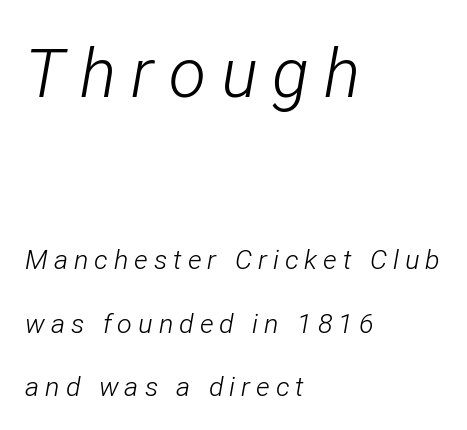
Every character sits at an angle, as italics do. Horizontally, the lines are justified to the leading edge only. Descenders are the only things crossing below the line. Honestly, the letter spacing is so wide it's the main thing you notice. Reading top to bottom, the characters get smaller at the block break. The line-height multiplier appears high, well above default.
